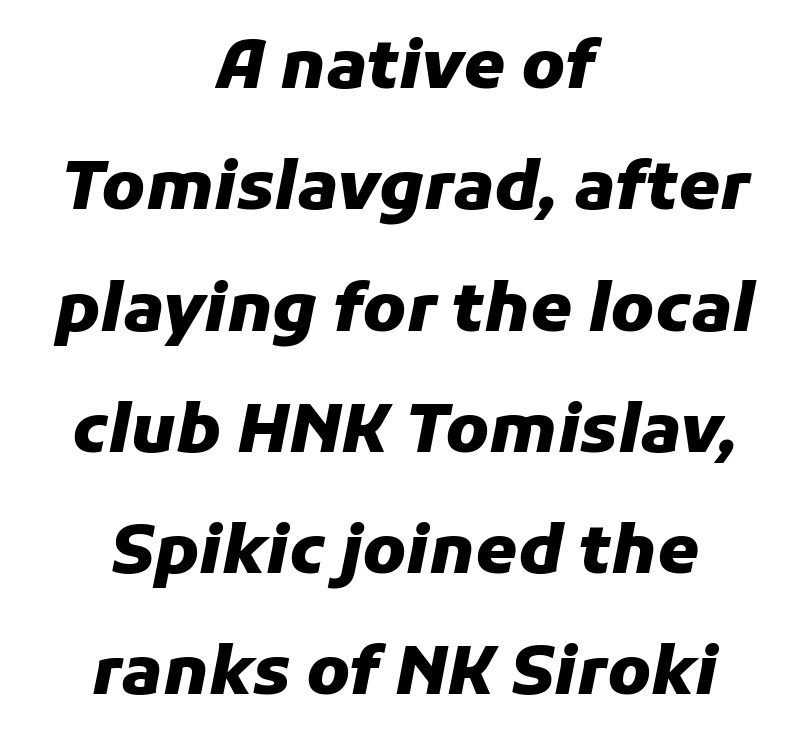
{"italic": "yes", "lean": "right", "slant_degrees": 11, "bold": "yes", "weight": "heavy", "width": "normal", "stroke_contrast": "low", "x_height": "medium", "monospaced": "no", "underline": "no", "align": "center", "line_spacing_ratio": 1.81, "letter_spacing": "normal", "letter_spacing_em": 0.0, "glyph_px": 67}
